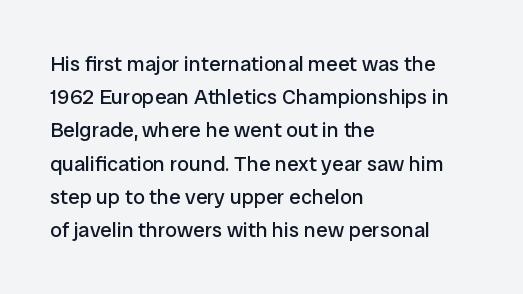
Q: Is the text bold? A: No.
Q: Is the text italic (slanted)? A: No, it is upright.
Q: Is the text underlined? A: No.
Q: How is the paragraph aligned? A: Left-aligned.
Q: Is the spacing between letters normal or unusually wide? A: Normal.
Q: Is the spacing between lines tight, normal or loose? A: Normal.
